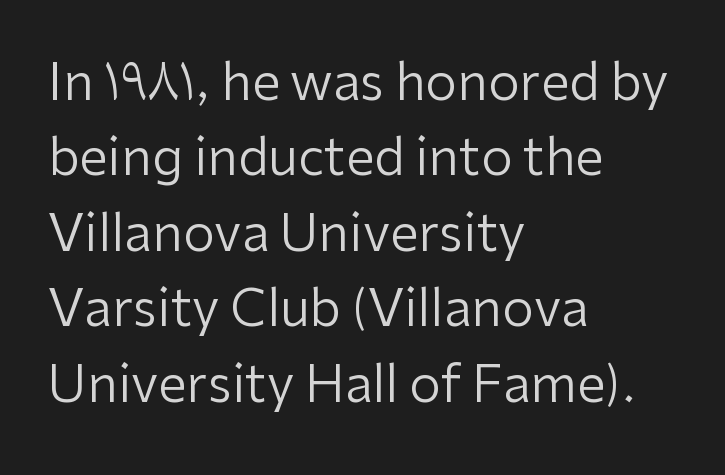
Q: Is the text bold? A: No.
Q: Is the text italic (slanted)? A: No, it is upright.
Q: Is the typeface a serif or a sans-serif typeface? A: Sans-serif.
Q: Is the text underlined? A: No.
Q: How is the paragraph aligned? A: Left-aligned.
Q: Is the spacing between letters normal or unusually wide? A: Normal.
Q: Is the spacing between lines tight, normal or loose? A: Normal.
Q: Width (condensed, normal, or wide)? A: Normal.
Q: Stroke contrast? A: Low.
Q: x-height? A: Medium.
Q: Monospaced? A: No.
